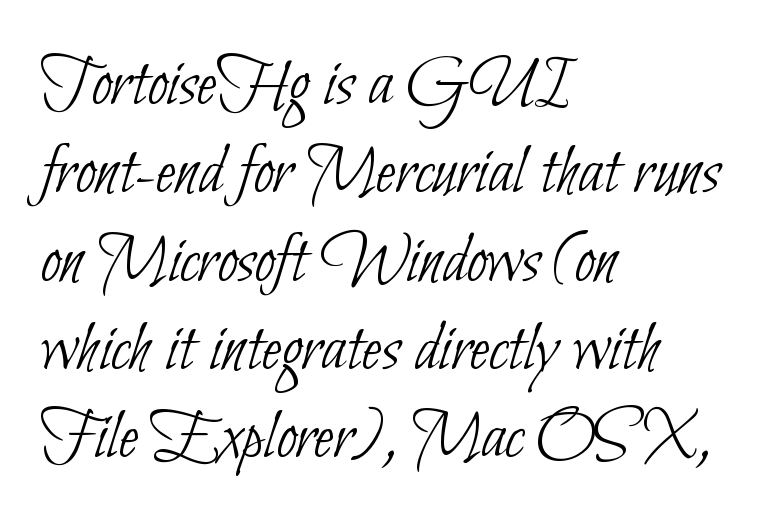
Q: Is the text bold? A: No.
Q: Is the typeface a serif or a sans-serif typeface? A: Sans-serif.
Q: Is the text underlined? A: No.
Q: How is the paragraph aligned? A: Left-aligned.
Q: Is the spacing between letters normal or unusually wide? A: Normal.
Q: Width (condensed, normal, or wide)? A: Condensed.
Q: Stroke contrast? A: Low.
Q: x-height? A: Small.
Q: Monospaced? A: No.
